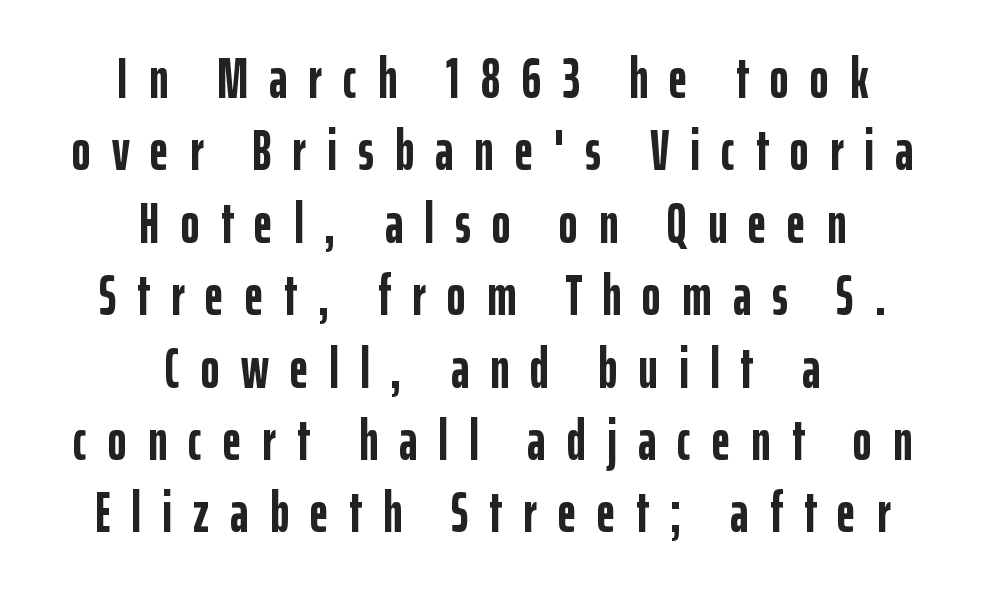
The face used here is proportionally spaced, like ordinary book or web type. As a designer I'd log this as weight 700, bold. Type style note: lacks serifs. Each row of text sits above clean, open space.
